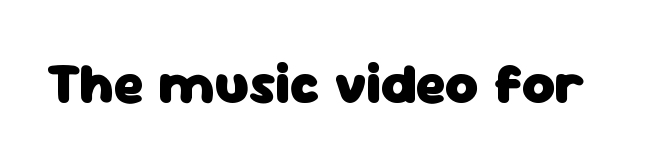
The image shows 57 px heavy sans-serif type, upright; set normal letter spacing, not underlined; low stroke contrast and a medium x-height.
